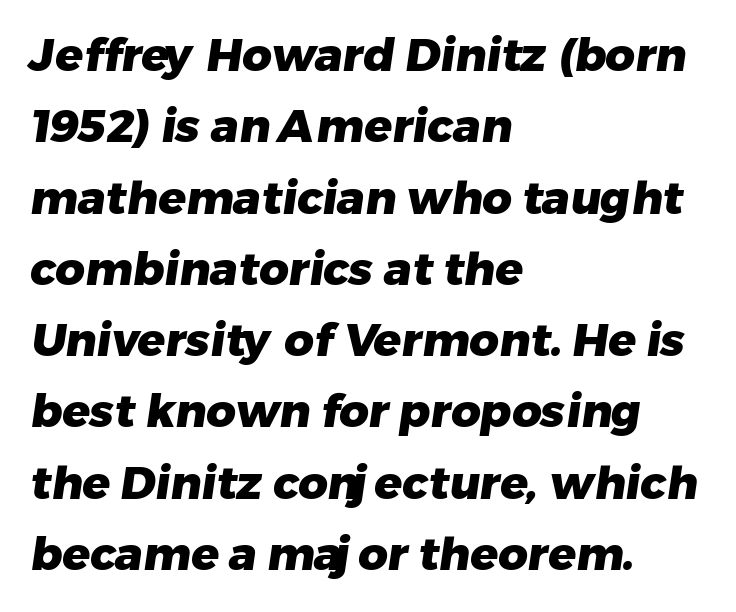
{"serif": "no", "bold": "yes", "weight": "heavy", "width": "normal", "stroke_contrast": "low", "x_height": "medium", "monospaced": "no", "underline": "no", "align": "left", "line_spacing": "normal", "line_spacing_ratio": 1.55, "letter_spacing": "normal", "letter_spacing_em": 0.0, "glyph_px": 46}
